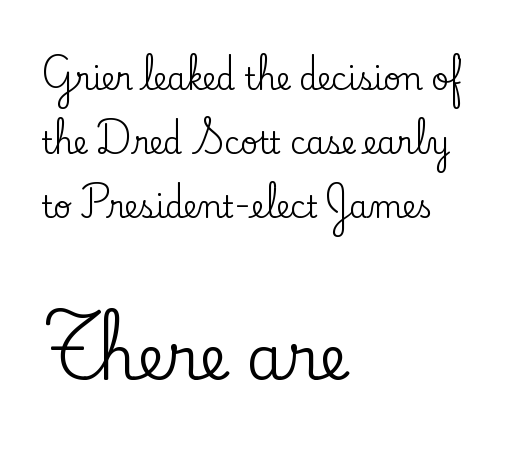
{"serif": "yes", "italic": "no", "width": "normal", "stroke_contrast": "low", "x_height": "small", "monospaced": "no", "underline": "no", "align": "left", "line_spacing": "loose", "line_spacing_ratio": 2.13, "letter_spacing": "normal", "letter_spacing_em": 0.0, "larger_block": "second", "size_ratio": 2.03, "glyph_px": 61}
